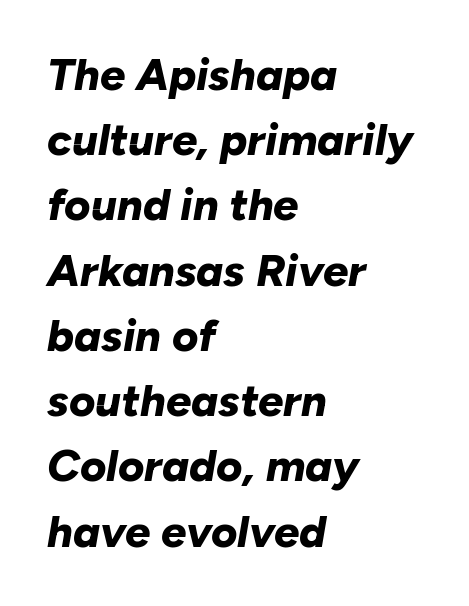
{"italic": "yes", "lean": "right", "slant_degrees": 10, "bold": "yes", "weight": "bold", "width": "normal", "stroke_contrast": "low", "x_height": "medium", "monospaced": "no", "underline": "no", "align": "left", "line_spacing": "normal", "line_spacing_ratio": 1.45, "letter_spacing": "normal", "letter_spacing_em": 0.0, "glyph_px": 45}
